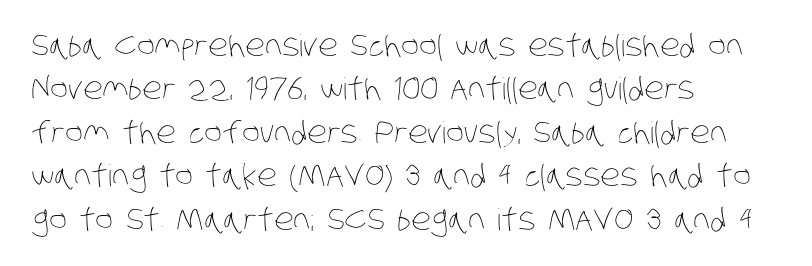
{"bold": "no", "weight": "thin", "width": "condensed", "stroke_contrast": "low", "x_height": "large", "monospaced": "no", "underline": "no", "align": "left", "line_spacing": "normal", "line_spacing_ratio": 1.45, "letter_spacing": "normal", "letter_spacing_em": 0.0, "glyph_px": 30}
